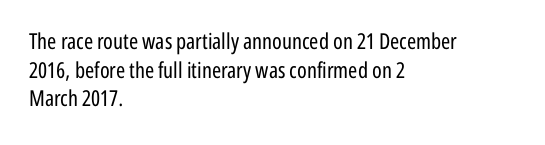
Q: Is the text bold? A: No.
Q: Is the text italic (slanted)? A: No, it is upright.
Q: Is the text underlined? A: No.
Q: How is the paragraph aligned? A: Left-aligned.
Q: Is the spacing between letters normal or unusually wide? A: Normal.
Q: Is the spacing between lines tight, normal or loose? A: Normal.
